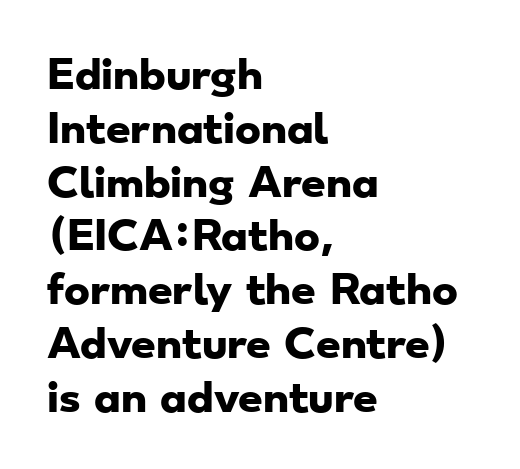
Q: Is the text bold? A: Yes.
Q: Is the typeface a serif or a sans-serif typeface? A: Sans-serif.
Q: Is the text underlined? A: No.
Q: How is the paragraph aligned? A: Left-aligned.
Q: Is the spacing between letters normal or unusually wide? A: Normal.
Q: Is the spacing between lines tight, normal or loose? A: Normal.
Q: Width (condensed, normal, or wide)? A: Wide.
Q: Stroke contrast? A: Low.
Q: x-height? A: Small.
Q: Monospaced? A: No.
